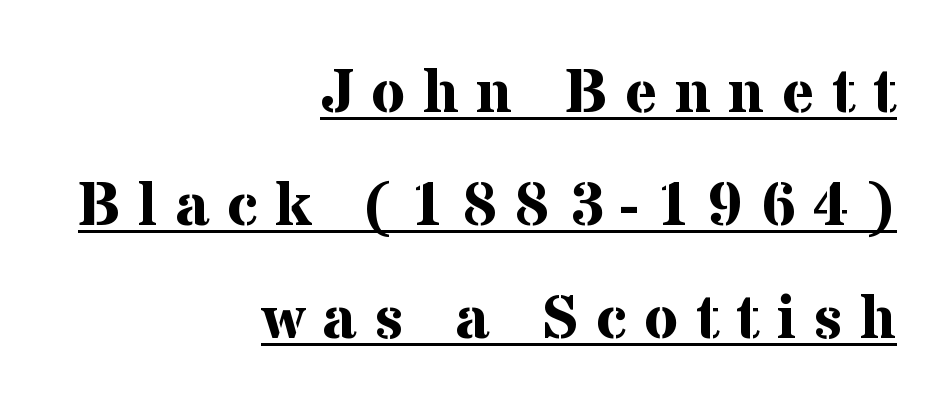
This sample uses an upright cut, with every glyph sitting square on the baseline. Horizontal alignment here is rightward, an uncommon choice for prose. The words here are underlined. This rendering employs a face with finishing strokes, i.e., a serif. This sample uses expanded letter spacing, leaving extra air between glyphs. The glyphs have the mass of a bold cut.
